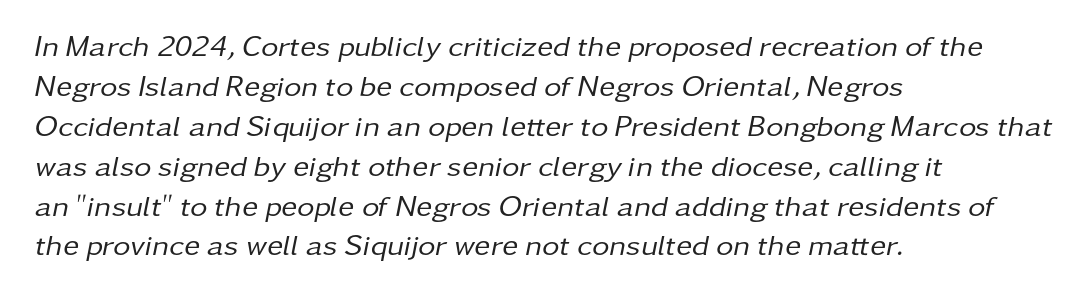
It's the slanting kind of type. Each row of text sits above clean, open space. Spacing verdict: proportional, widths tailored to each character. Horizontally, the lines are justified to the leading edge only.
